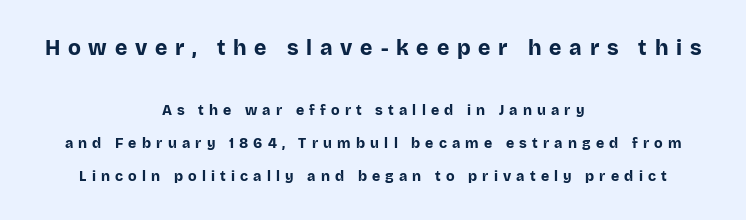
The image shows 21 px bold type, upright; set centered, loose line spacing (2.35x), unusually wide letter spacing (+0.37 em), not underlined; the first (top) block is 1.5x larger.
